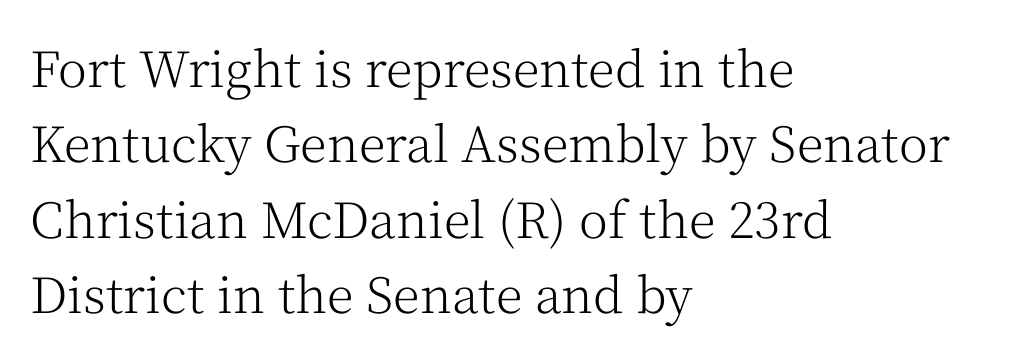
The rendering uses natural spacing where letterforms have individual widths. Yep, those are serifs on the letters. Stems here are at most as thick as an everyday book face. Descenders are the only things crossing below the line. Casual observation: everything's shoved over to the left.
